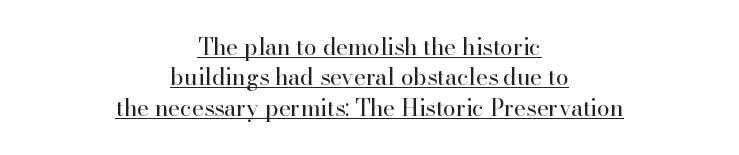
{"italic": "no", "bold": "no", "underline": "yes", "align": "center", "line_spacing": "normal", "line_spacing_ratio": 1.32, "letter_spacing": "normal", "letter_spacing_em": 0.0, "glyph_px": 23}
